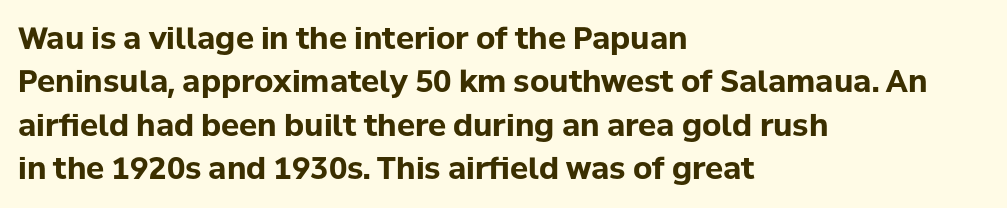
Words float on clear page, feet unadorned. Vertical strokes here are truly vertical. Typographic density is high because the face is bold. Spacing between characters is what you'd get straight out of the box. Every row of glyphs begins at an identical x-position on the left.
